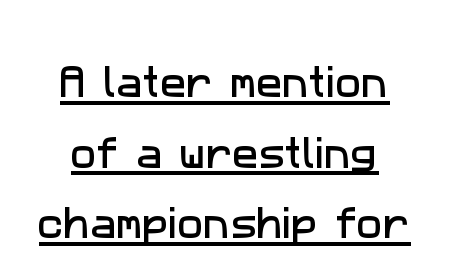
The image shows 35 px sans-serif type; set loose line spacing (2.02x), normal letter spacing, underlined; low stroke contrast and a medium x-height.
